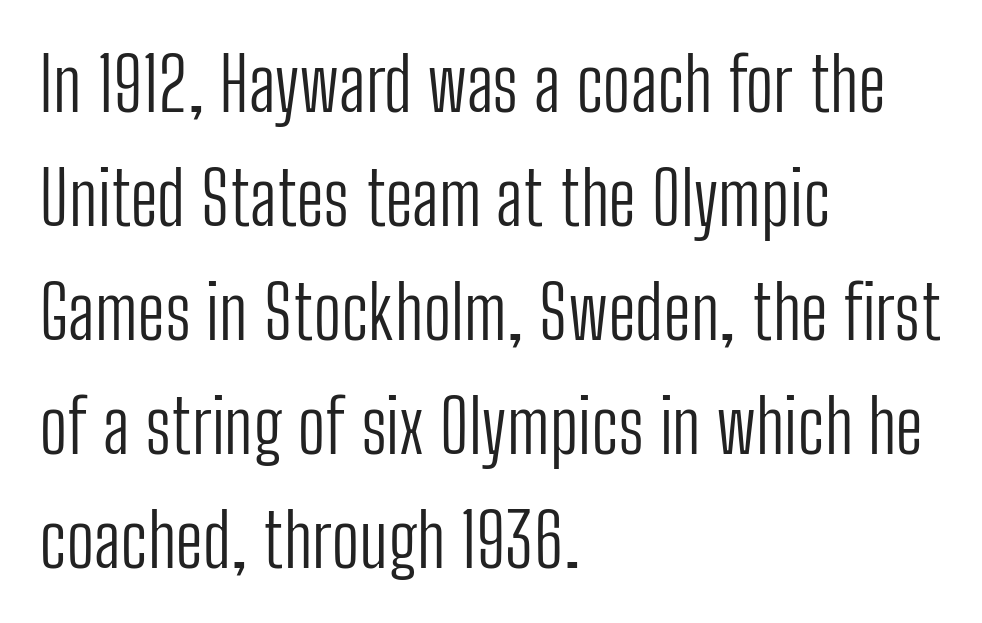
{"serif": "no", "italic": "no", "bold": "no", "weight": "light", "width": "condensed", "stroke_contrast": "low", "x_height": "medium", "monospaced": "no", "underline": "no", "align": "left", "line_spacing": "normal", "line_spacing_ratio": 1.54, "letter_spacing": "normal", "letter_spacing_em": 0.0, "glyph_px": 74}
